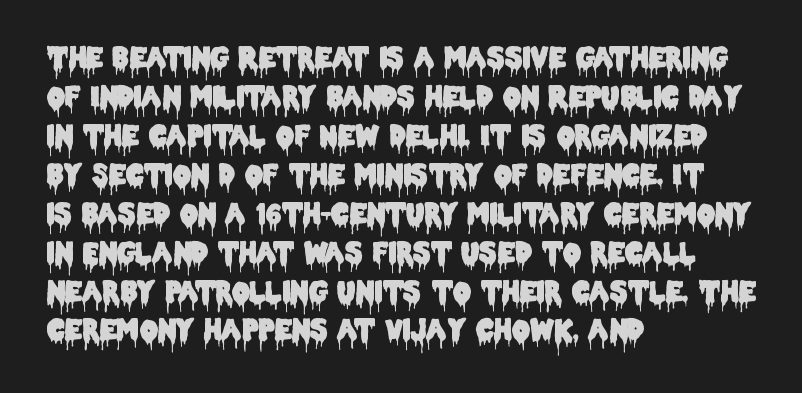
The image shows 28 px condensed sans-serif type, upright; set left-aligned, normal line spacing (1.39x), normal letter spacing, not underlined; low stroke contrast and a large x-height.
